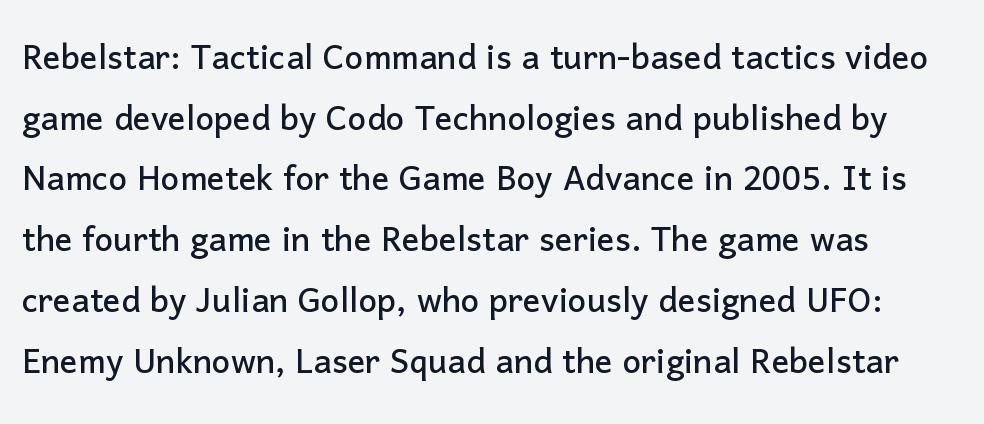
Q: Is the text italic (slanted)? A: No, it is upright.
Q: Is the typeface a serif or a sans-serif typeface? A: Sans-serif.
Q: Is the text underlined? A: No.
Q: Is the spacing between letters normal or unusually wide? A: Normal.
Q: Is the spacing between lines tight, normal or loose? A: Normal.
Q: Width (condensed, normal, or wide)? A: Normal.
Q: Stroke contrast? A: Low.
Q: x-height? A: Medium.
Q: Monospaced? A: No.
